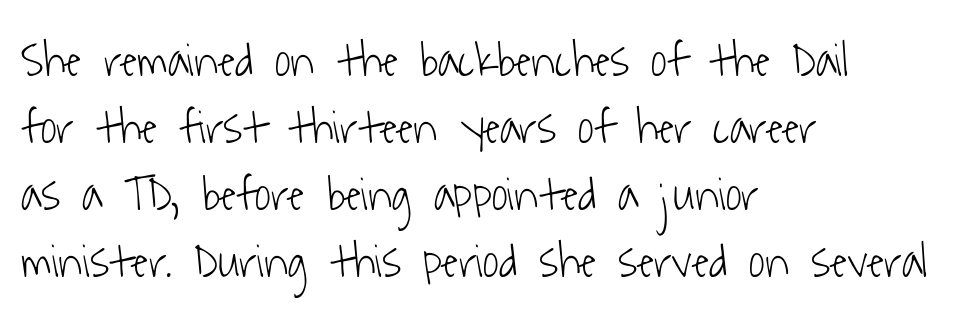
The image shows 49 px light, condensed sans-serif type; set left-aligned, normal line spacing (1.37x), normal letter spacing, not underlined; low stroke contrast and a medium x-height.
